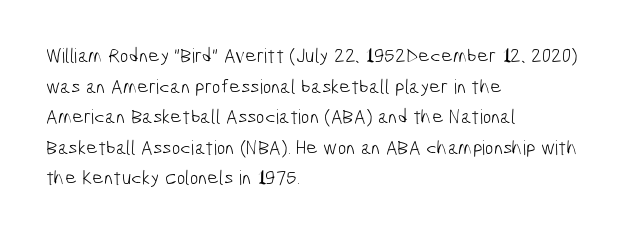
Horizontal bands of white between lines are of average thickness. Words float on clear page, feet unadorned. Vertical stems look standard width or narrower in stroke. Layout note: lines flush left. Tracking value appears to be zero — textbook default spacing.
